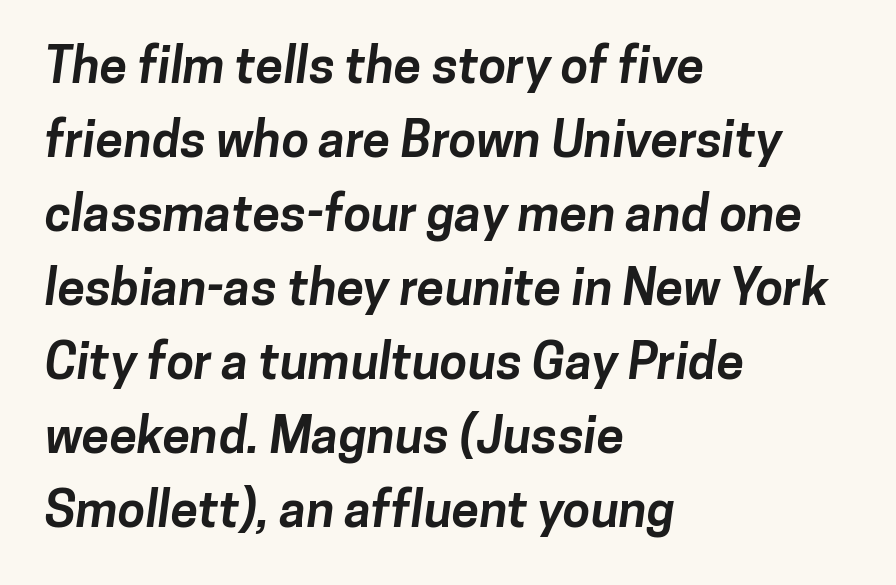
Q: Is the text bold? A: Yes.
Q: Is the typeface a serif or a sans-serif typeface? A: Sans-serif.
Q: Is the text underlined? A: No.
Q: How is the paragraph aligned? A: Left-aligned.
Q: Is the spacing between letters normal or unusually wide? A: Normal.
Q: Is the spacing between lines tight, normal or loose? A: Normal.
Q: Width (condensed, normal, or wide)? A: Normal.
Q: Stroke contrast? A: Low.
Q: x-height? A: Medium.
Q: Monospaced? A: No.
